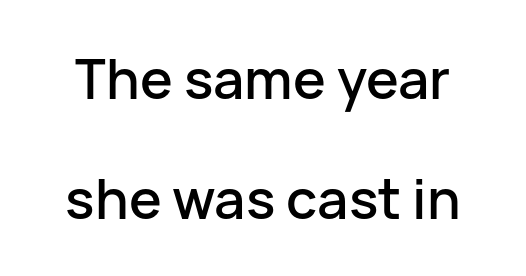
{"serif": "no", "italic": "no", "width": "normal", "stroke_contrast": "low", "x_height": "medium", "monospaced": "no", "underline": "no", "line_spacing": "loose", "line_spacing_ratio": 2.18, "letter_spacing": "normal", "letter_spacing_em": 0.0, "glyph_px": 55}
